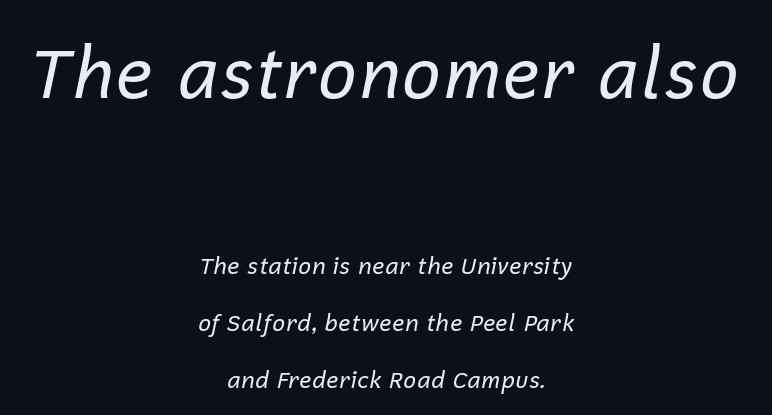
These lines keep a tight, regular rhythm from letter to letter. This is oblique type, the kind used for emphasis or titles. The vertical gap from one line to the next is large. Reading top to bottom, the characters get smaller at the block break. Think of a printed novel: that variable character pitch is what you see here. This is not heavy type; no bold has been used.
